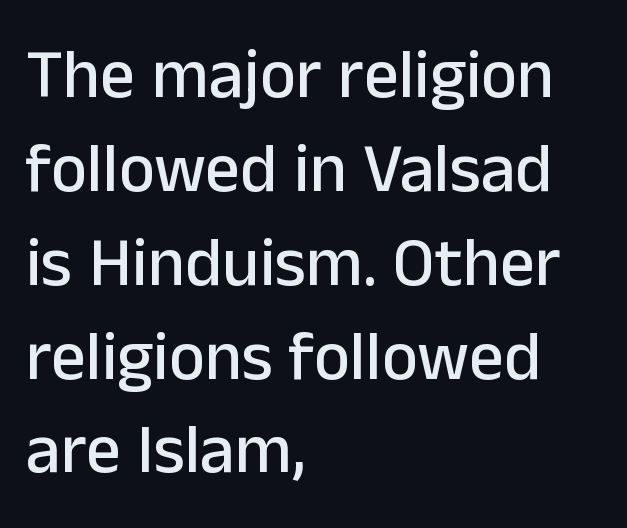
Q: Is the text italic (slanted)? A: No, it is upright.
Q: Is the typeface a serif or a sans-serif typeface? A: Sans-serif.
Q: Is the text underlined? A: No.
Q: How is the paragraph aligned? A: Left-aligned.
Q: Is the spacing between letters normal or unusually wide? A: Normal.
Q: Is the spacing between lines tight, normal or loose? A: Normal.
Q: Width (condensed, normal, or wide)? A: Normal.
Q: Stroke contrast? A: Low.
Q: x-height? A: Medium.
Q: Monospaced? A: No.
